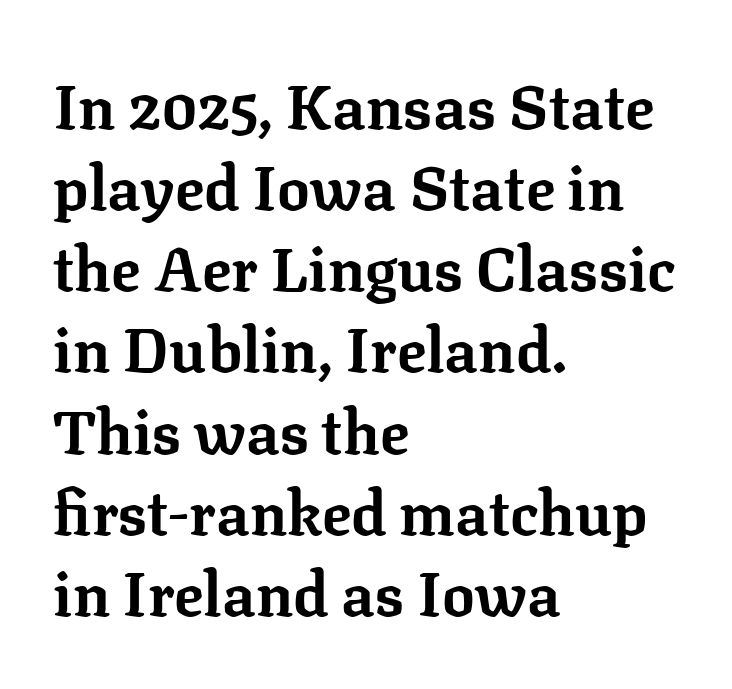
Q: Is the text bold? A: Yes.
Q: Is the text italic (slanted)? A: No, it is upright.
Q: Is the typeface a serif or a sans-serif typeface? A: Serif.
Q: Is the text underlined? A: No.
Q: How is the paragraph aligned? A: Left-aligned.
Q: Is the spacing between letters normal or unusually wide? A: Normal.
Q: Is the spacing between lines tight, normal or loose? A: Normal.
Q: Width (condensed, normal, or wide)? A: Normal.
Q: Stroke contrast? A: Low.
Q: x-height? A: Medium.
Q: Monospaced? A: No.
